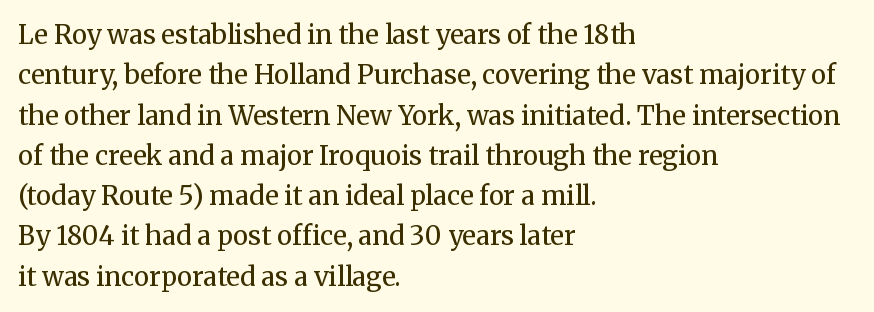
The image shows 26 px text type, upright; set left-aligned, normal line spacing (1.55x), normal letter spacing, not underlined.
